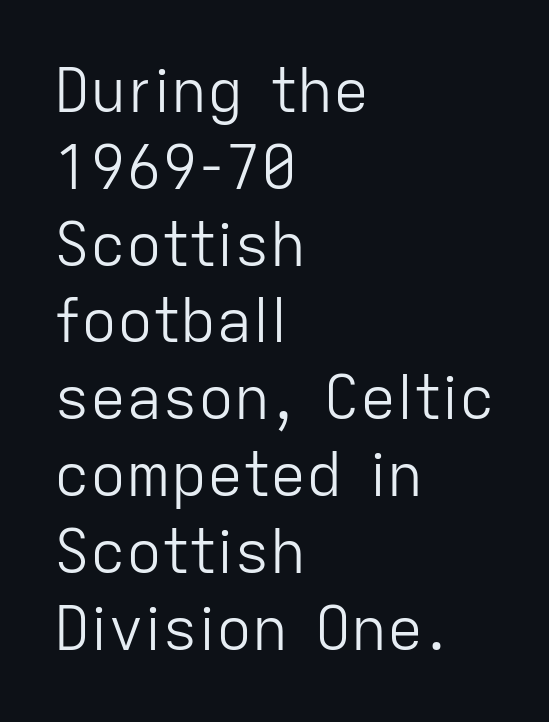
Heft: none added — not bold. Does the lettering tilt? It doesn't — this is upright. A sans-serif font was chosen for this passage. Varying glyph widths throughout — classic text-font behaviour.
